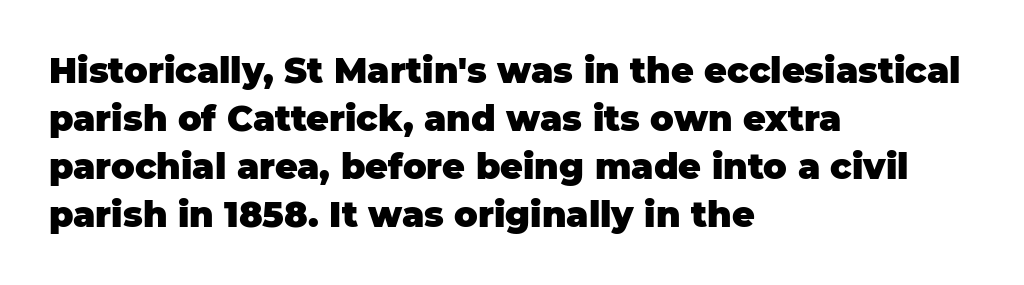
{"serif": "no", "italic": "no", "bold": "yes", "weight": "heavy", "width": "normal", "stroke_contrast": "low", "x_height": "large", "monospaced": "no", "underline": "no", "align": "left", "line_spacing": "normal", "line_spacing_ratio": 1.37, "letter_spacing": "normal", "letter_spacing_em": 0.0, "glyph_px": 35}
